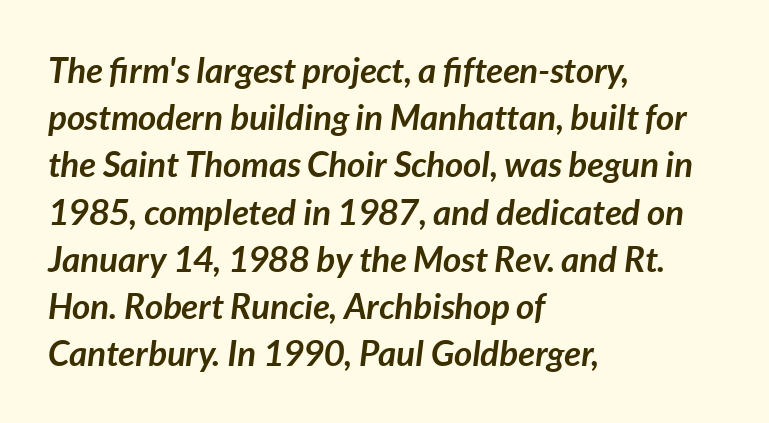
{"italic": "yes", "lean": "right", "slant_degrees": 7, "bold": "yes", "weight": "semibold", "width": "normal", "stroke_contrast": "low", "x_height": "medium", "monospaced": "no", "underline": "no", "align": "left", "line_spacing": "normal", "line_spacing_ratio": 1.35, "letter_spacing": "normal", "letter_spacing_em": 0.0, "glyph_px": 35}
